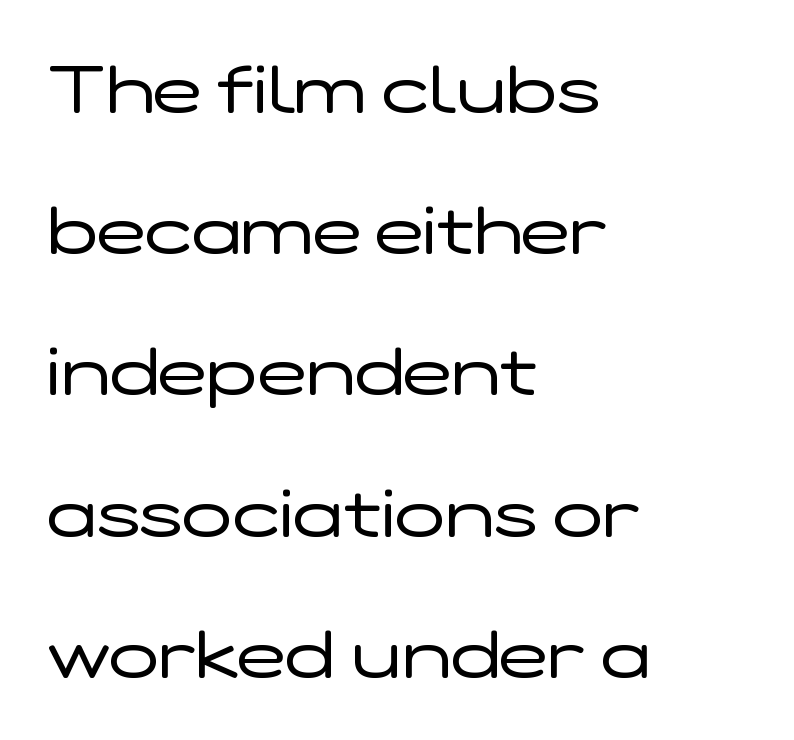
Is this a heavy cut? Hardly; it is regular or lighter. Leading: increased. Unlike italic type, these characters show no tilt at all. A sans-serif font was chosen for this passage.
